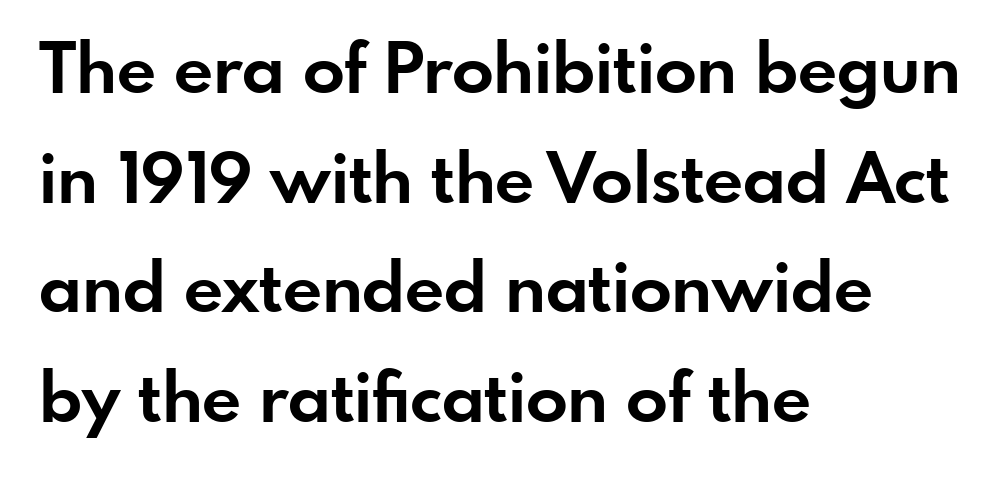
These lines are set flush left with a ragged right edge. Designer's note — italics off, roman on. Here the designer chose a conventional face with non-uniform glyph widths. A full-strength bold gives these letters their thick strokes. In terms of letterspacing, this is plain default setting.
